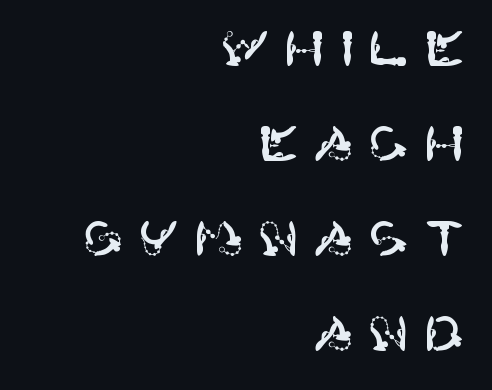
The horizontal fit of the characters is loose and conspicuously gappy. Underlining? Definitely not there. Check where the strokes stop: nothing finishes them off — pure sans. Every row of glyphs terminates at an identical x-position on the right.
